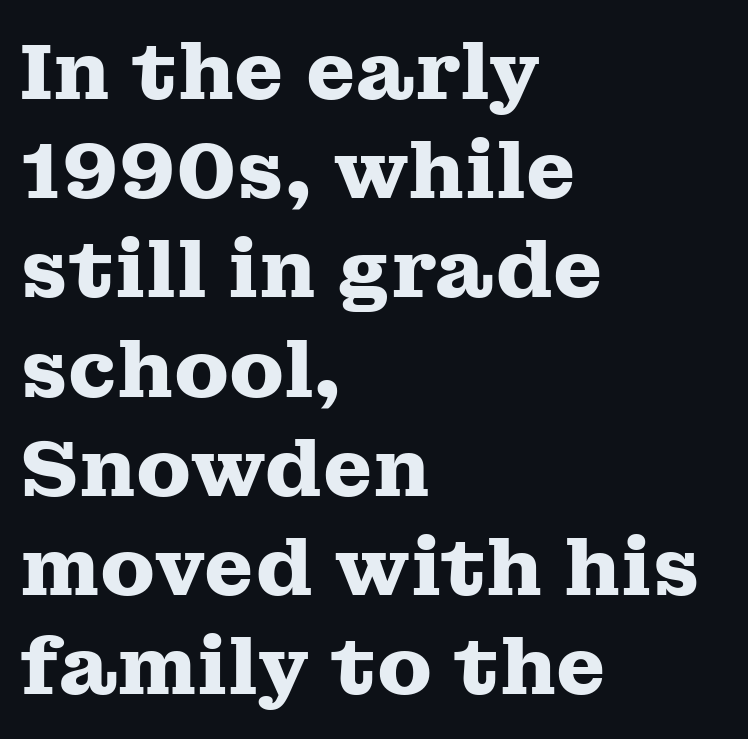
{"serif": "yes", "italic": "no", "bold": "yes", "weight": "heavy", "width": "wide", "stroke_contrast": "medium", "x_height": "medium", "monospaced": "no", "underline": "no", "align": "left", "line_spacing_ratio": 1.24, "letter_spacing": "normal", "letter_spacing_em": 0.0, "glyph_px": 80}
